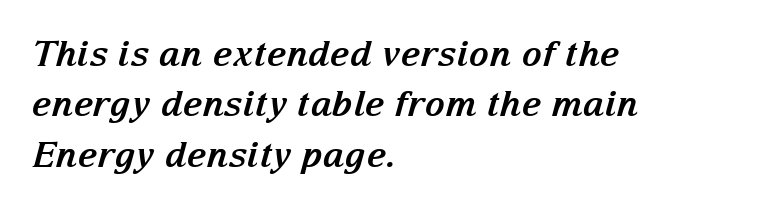
The image shows 35 px bold serif type, italic (leaning right); set left-aligned, normal line spacing (1.44x), normal letter spacing, not underlined; medium stroke contrast and a medium x-height.
